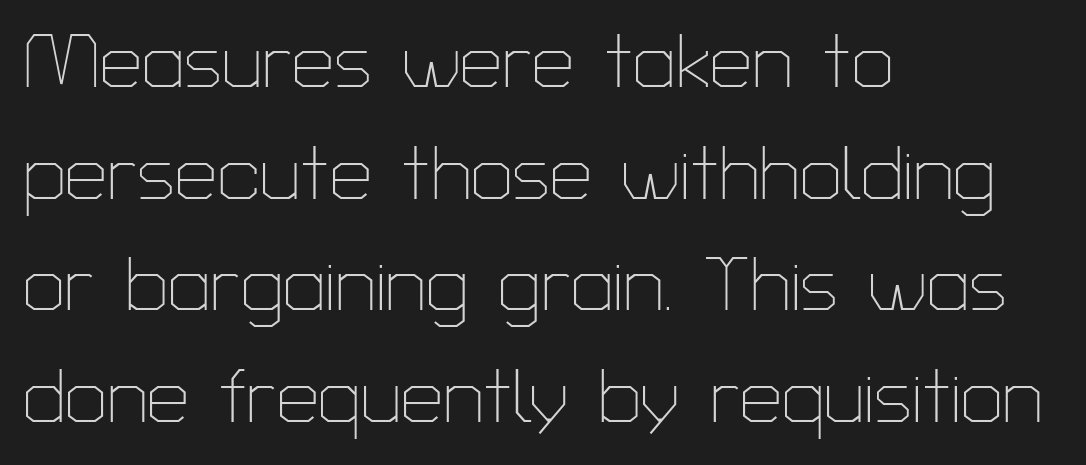
The image shows 75 px thin sans-serif type, upright; set left-aligned, normal line spacing (1.49x), normal letter spacing, not underlined; low stroke contrast and a medium x-height.
